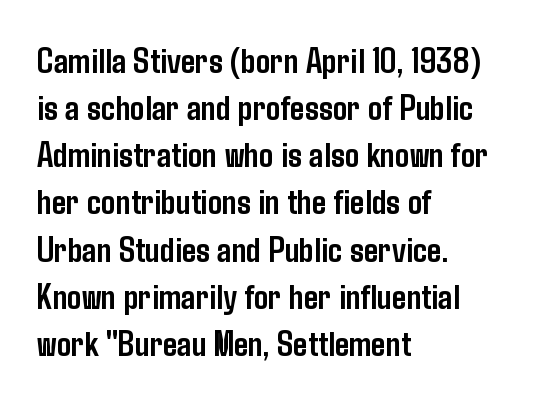
Examine the stroke ends and you'll find no serifs. This is roman type, the default non-slanted kind. As a designer I'd log this as weight 700, bold. Does extra space separate the letters? No, they use regular spacing.
